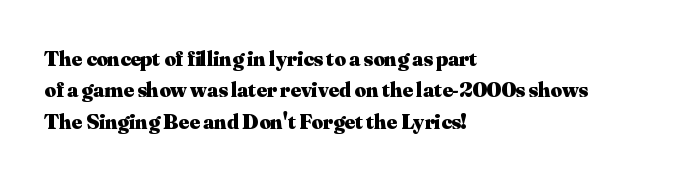
Q: Is the text bold? A: Yes.
Q: Is the text italic (slanted)? A: No, it is upright.
Q: Is the text underlined? A: No.
Q: How is the paragraph aligned? A: Left-aligned.
Q: Is the spacing between letters normal or unusually wide? A: Normal.
Q: Is the spacing between lines tight, normal or loose? A: Normal.
